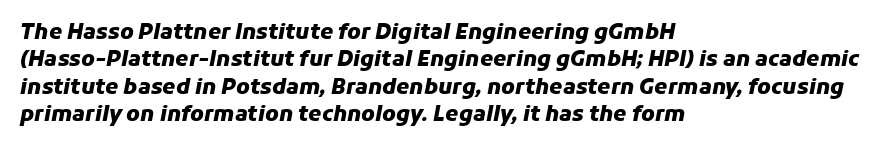
A typesetter would call this leading conventional body-copy spacing. Look at the tracking — it's just the regular setting, nothing added. Alignment: flush left. Rule under the text: the space is simply empty. The typesetting leans heavy: a genuine bold. The face used here has a pronounced slope to its letters.
